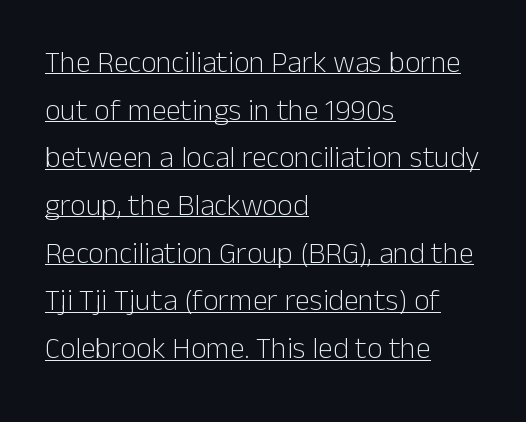
The image shows 30 px light sans-serif type, upright; set left-aligned, normal line spacing (1.59x), normal letter spacing, underlined; low stroke contrast and a medium x-height.
